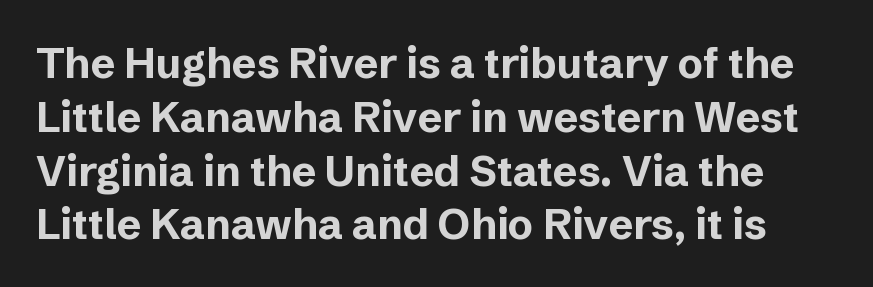
Q: Is the text bold? A: Yes.
Q: Is the text italic (slanted)? A: No, it is upright.
Q: Is the typeface a serif or a sans-serif typeface? A: Sans-serif.
Q: Is the text underlined? A: No.
Q: Is the spacing between letters normal or unusually wide? A: Normal.
Q: Is the spacing between lines tight, normal or loose? A: Normal.
Q: Width (condensed, normal, or wide)? A: Normal.
Q: Stroke contrast? A: Low.
Q: x-height? A: Medium.
Q: Monospaced? A: No.
